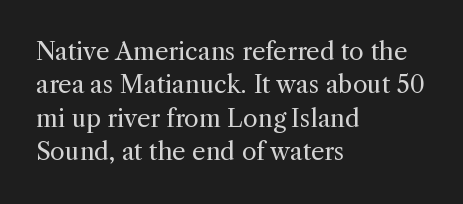
The image shows 24 px text type, upright; set left-aligned, normal line spacing (1.39x), normal letter spacing, not underlined.
